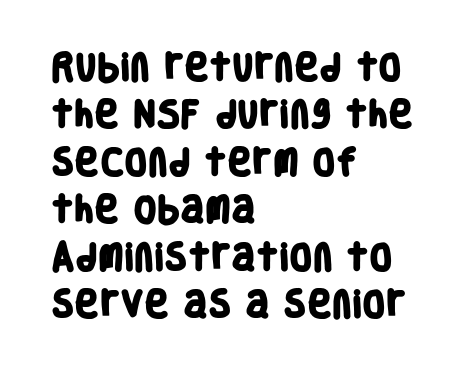
Unlike a traditional serif, this face leaves its strokes unadorned. Summary of vertical rhythm: regular, with standard interline spacing. Which margin do the lines hug? The left one — the right edge is uneven. The letters advance in unequal steps, a hallmark of proportional type.
